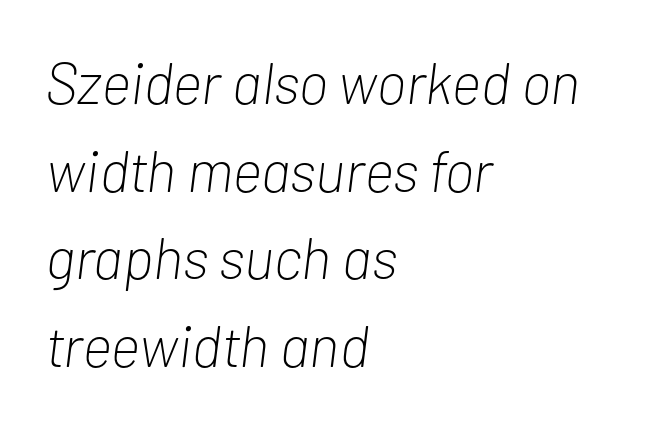
{"italic": "yes", "lean": "right", "slant_degrees": 7, "bold": "no", "weight": "light", "width": "condensed", "stroke_contrast": "low", "x_height": "medium", "monospaced": "no", "underline": "no", "align": "left", "line_spacing": "normal", "line_spacing_ratio": 1.51, "letter_spacing": "normal", "letter_spacing_em": 0.0, "glyph_px": 58}
